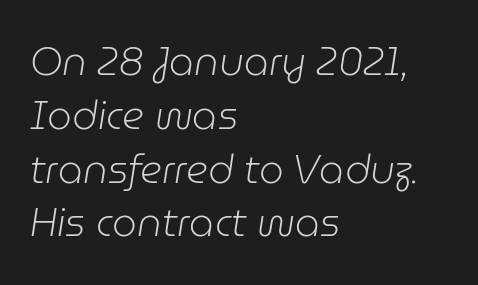
Honestly, the row spacing looks completely unremarkable. Layout note: lines flush left. The rendering applies a slant to the glyphs. Check under the words: just untouched page. Letter spacing: default.
